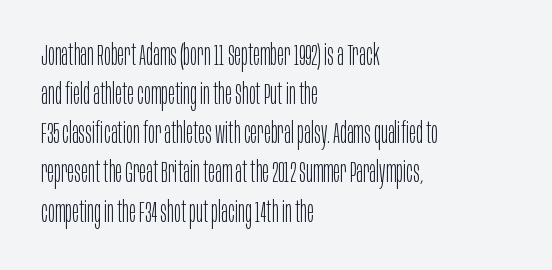
The image shows 29 px light, condensed sans-serif type, upright; set left-aligned, normal line spacing (1.35x), normal letter spacing, not underlined; low stroke contrast and a large x-height.
